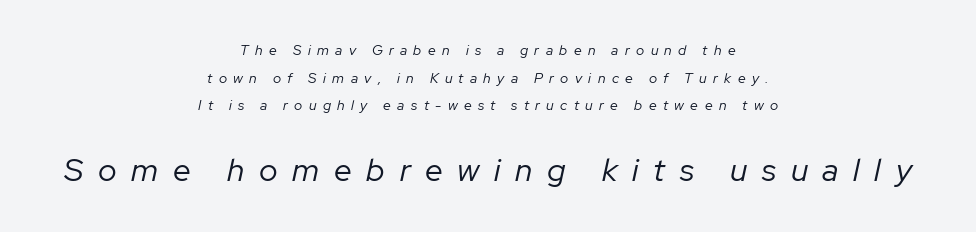
The image shows 32 px regular-weight type, italic (leaning right); set centered, loose line spacing (1.97x), unusually wide letter spacing (+0.46 em), not underlined; the second (bottom) block is 2.29x larger; low stroke contrast and a medium x-height.
